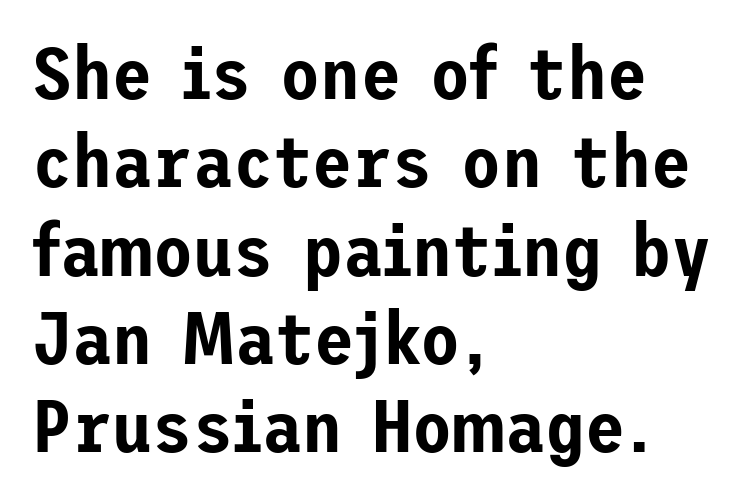
The image shows 73 px sans-serif type, upright; set left-aligned, line spacing 1.21x, normal letter spacing, not underlined; low stroke contrast and a medium x-height.
